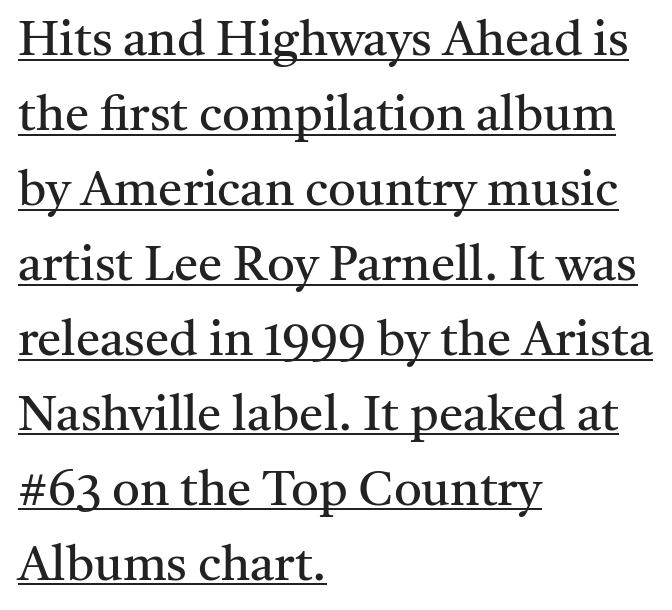
The image shows 49 px regular-weight serif type, upright; set left-aligned, normal line spacing (1.53x), normal letter spacing, underlined; medium stroke contrast and a medium x-height.
